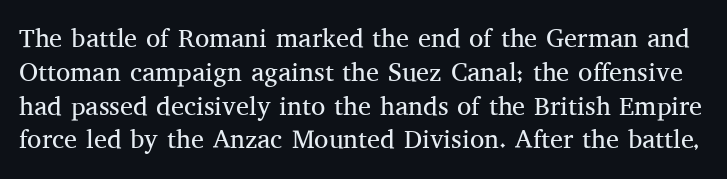
The image shows 26 px text type, upright; set normal line spacing (1.3x), normal letter spacing, not underlined.
